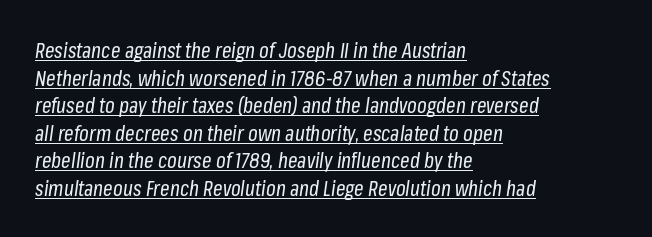
Heft: none added — not bold. Compared with typical paragraphs, the rows here are spaced about the same. You can tell it's italic because the verticals aren't actually vertical. The lettering is marked with a stroke running underneath it. The line texture is even and compact thanks to regular tracking. Each line starts at the same left margin while the right side varies.
